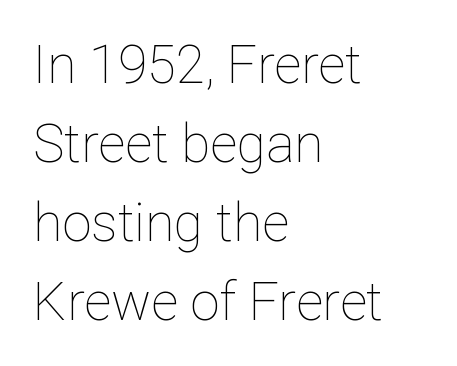
Q: Is the text bold? A: No.
Q: Is the text italic (slanted)? A: No, it is upright.
Q: Is the text underlined? A: No.
Q: How is the paragraph aligned? A: Left-aligned.
Q: Is the spacing between letters normal or unusually wide? A: Normal.
Q: Is the spacing between lines tight, normal or loose? A: Normal.
Q: Width (condensed, normal, or wide)? A: Normal.
Q: Stroke contrast? A: Low.
Q: x-height? A: Medium.
Q: Monospaced? A: No.
